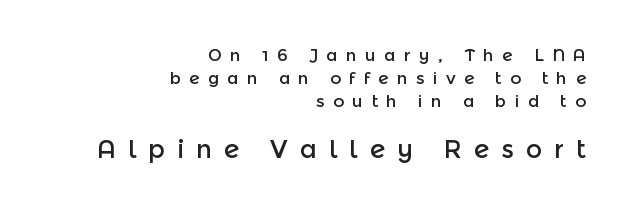
{"italic": "no", "underline": "no", "align": "right", "line_spacing": "normal", "line_spacing_ratio": 1.35, "letter_spacing": "wide", "letter_spacing_em": 0.48, "larger_block": "second", "size_ratio": 1.47, "glyph_px": 25}
